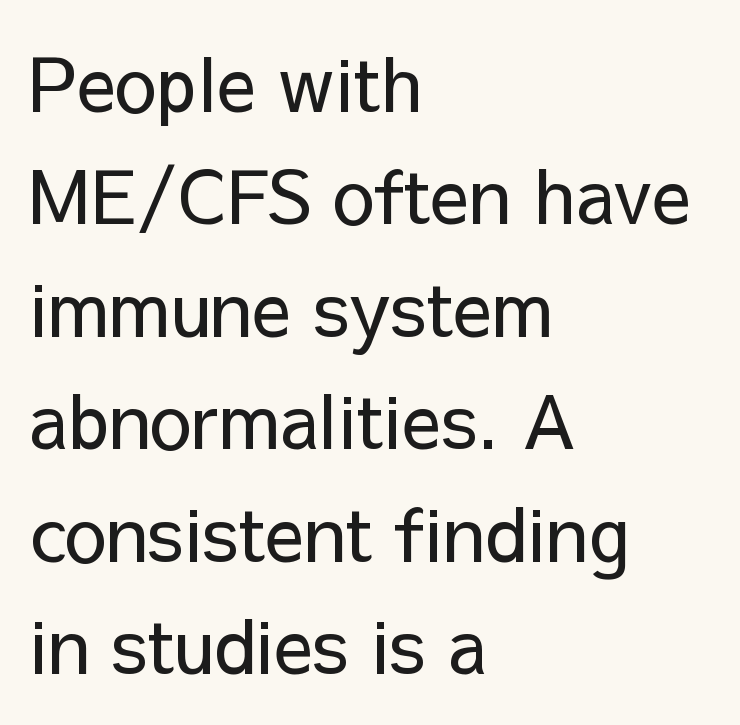
{"serif": "no", "italic": "no", "bold": "no", "weight": "regular", "width": "normal", "stroke_contrast": "low", "x_height": "medium", "monospaced": "no", "underline": "no", "align": "left", "line_spacing": "normal", "line_spacing_ratio": 1.52, "letter_spacing": "normal", "letter_spacing_em": 0.0, "glyph_px": 74}
